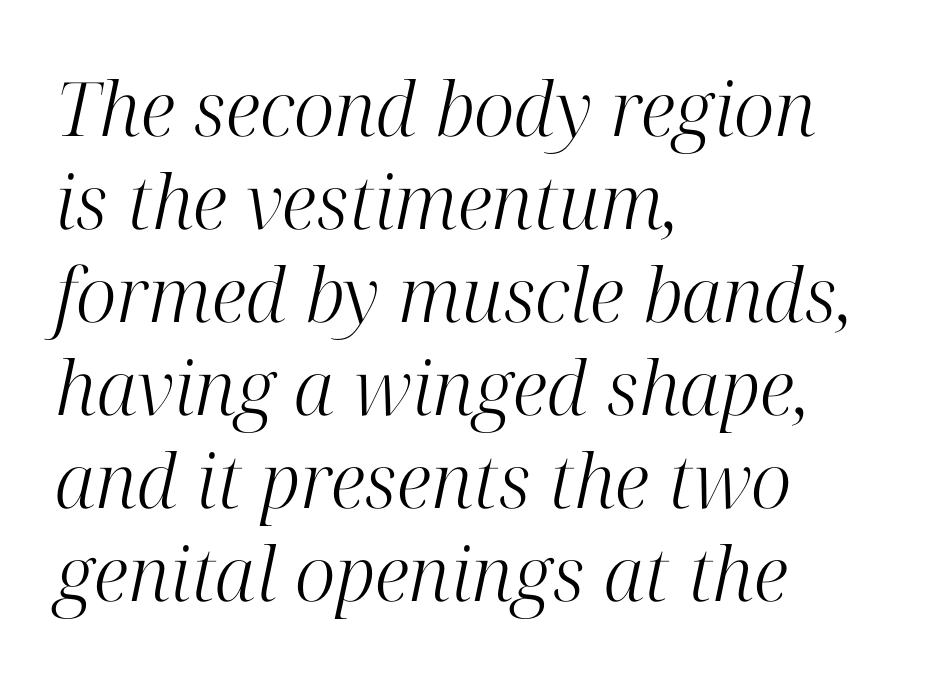
The image shows 75 px light serif type, italic (leaning right); set left-aligned, line spacing 1.24x, normal letter spacing, not underlined; high stroke contrast and a medium x-height.
